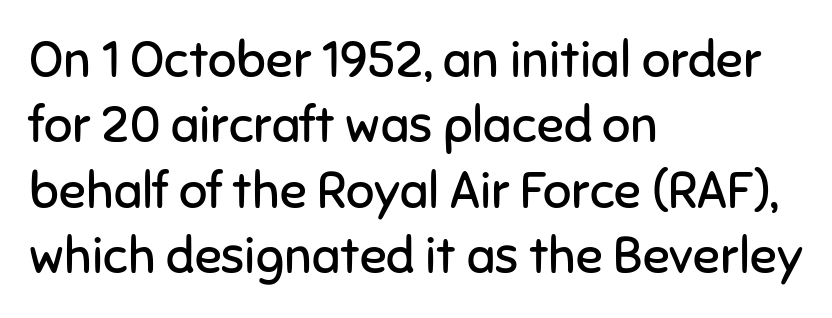
Q: Is the text bold? A: No.
Q: Is the text italic (slanted)? A: No, it is upright.
Q: Is the typeface a serif or a sans-serif typeface? A: Sans-serif.
Q: Is the text underlined? A: No.
Q: How is the paragraph aligned? A: Left-aligned.
Q: Is the spacing between letters normal or unusually wide? A: Normal.
Q: Is the spacing between lines tight, normal or loose? A: Normal.
Q: Width (condensed, normal, or wide)? A: Normal.
Q: Stroke contrast? A: Low.
Q: x-height? A: Medium.
Q: Monospaced? A: No.
